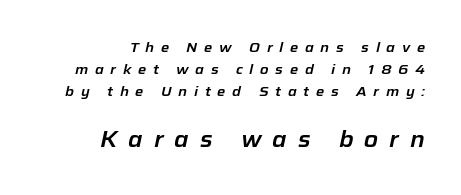
The image shows 23 px text type, italic (leaning right); set right-aligned, normal line spacing (1.57x), unusually wide letter spacing (+0.48 em), not underlined; the second (bottom) block is 1.64x larger.
